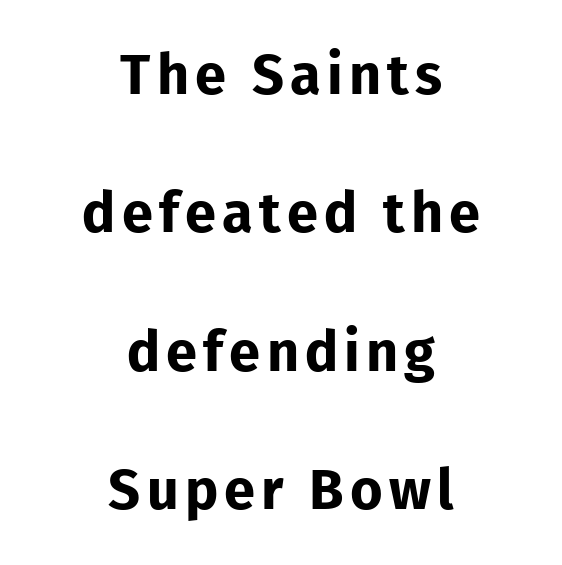
{"serif": "no", "italic": "no", "bold": "yes", "weight": "bold", "width": "normal", "stroke_contrast": "low", "x_height": "medium", "monospaced": "no", "underline": "no", "align": "center", "line_spacing": "loose", "line_spacing_ratio": 2.47, "glyph_px": 56}
